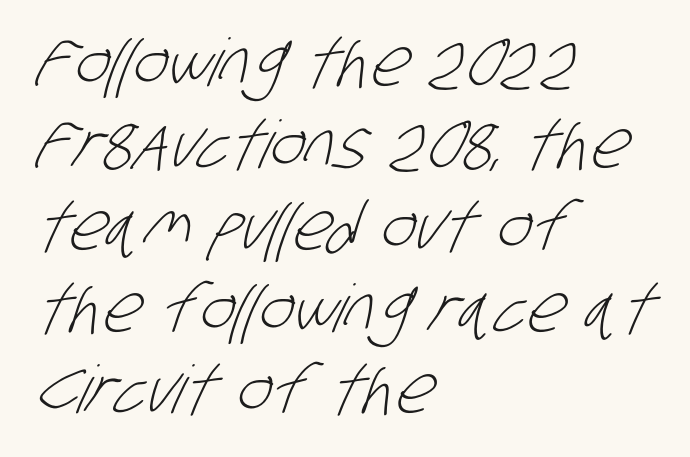
Q: Is the text bold? A: No.
Q: Is the typeface a serif or a sans-serif typeface? A: Sans-serif.
Q: Is the text underlined? A: No.
Q: How is the paragraph aligned? A: Left-aligned.
Q: Is the spacing between letters normal or unusually wide? A: Normal.
Q: Width (condensed, normal, or wide)? A: Condensed.
Q: Stroke contrast? A: Low.
Q: x-height? A: Large.
Q: Monospaced? A: No.
